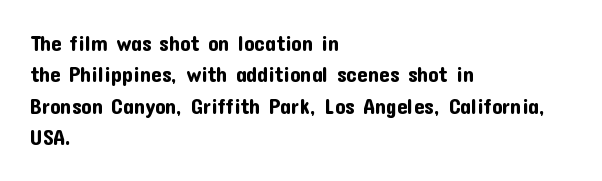
{"italic": "no", "underline": "no", "align": "left", "line_spacing": "normal", "line_spacing_ratio": 1.5, "letter_spacing": "normal", "letter_spacing_em": 0.0, "glyph_px": 21}
